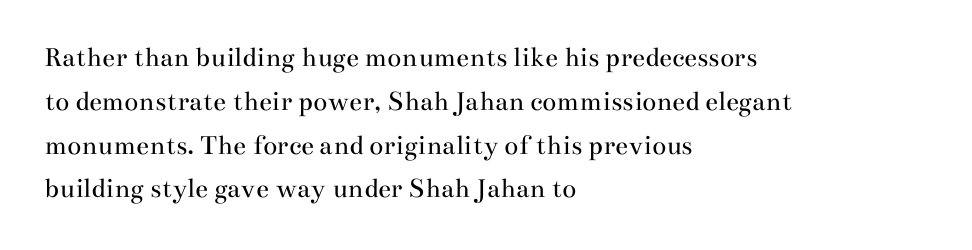
The image shows 29 px regular-weight, wide serif type, upright; set left-aligned, normal line spacing (1.51x), normal letter spacing, not underlined; medium stroke contrast and a small x-height.
